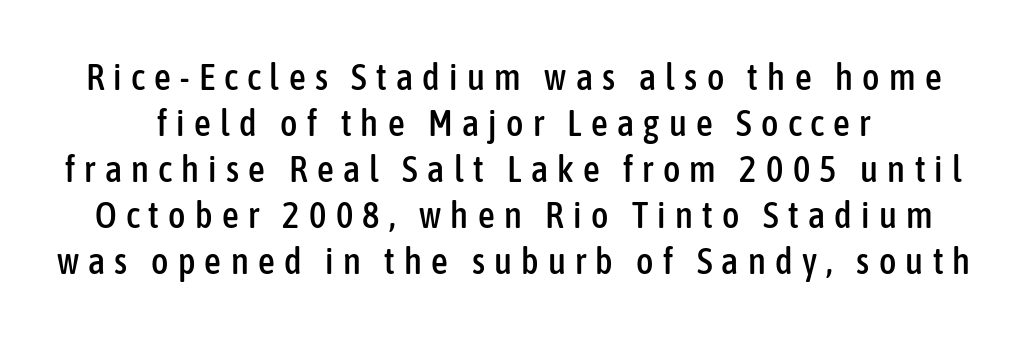
{"serif": "no", "italic": "no", "width": "condensed", "stroke_contrast": "low", "x_height": "medium", "monospaced": "no", "underline": "no", "line_spacing_ratio": 1.24, "letter_spacing": "wide", "letter_spacing_em": 0.25, "glyph_px": 37}
